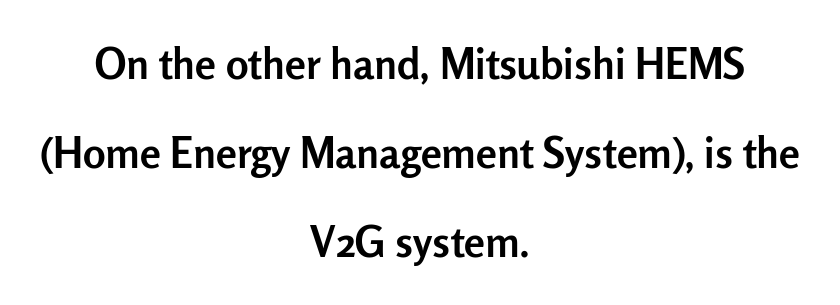
The image shows 42 px semibold sans-serif type, upright; set centered, loose line spacing (2.12x), normal letter spacing, not underlined; low stroke contrast and a medium x-height.
